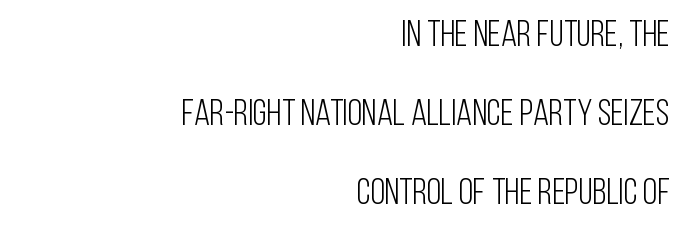
Descenders hang freely into open space. Observe the absence of serifs on each vertical stroke in this sample. Proportional: the letters do not fall into vertical columns. Bold? No — there's no thickening of the strokes.
